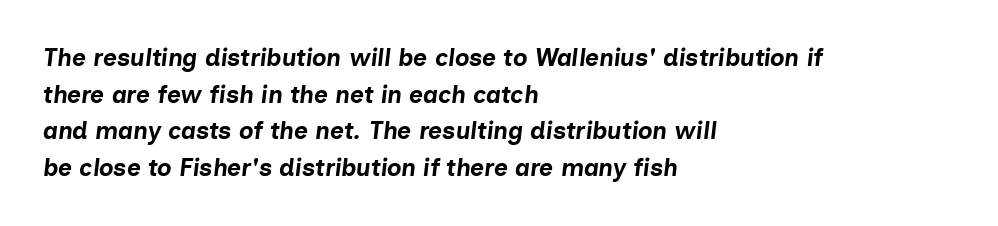
{"italic": "yes", "lean": "right", "slant_degrees": 7, "bold": "yes", "underline": "no", "align": "left", "line_spacing": "normal", "line_spacing_ratio": 1.53, "letter_spacing": "normal", "letter_spacing_em": 0.0, "glyph_px": 24}
